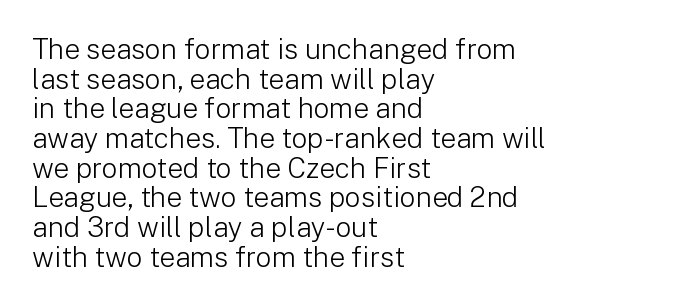
Q: Is the text bold? A: No.
Q: Is the text italic (slanted)? A: No, it is upright.
Q: Is the typeface a serif or a sans-serif typeface? A: Sans-serif.
Q: Is the text underlined? A: No.
Q: How is the paragraph aligned? A: Left-aligned.
Q: Is the spacing between letters normal or unusually wide? A: Normal.
Q: Is the spacing between lines tight, normal or loose? A: Tight.
Q: Width (condensed, normal, or wide)? A: Normal.
Q: Stroke contrast? A: Low.
Q: x-height? A: Medium.
Q: Monospaced? A: No.
